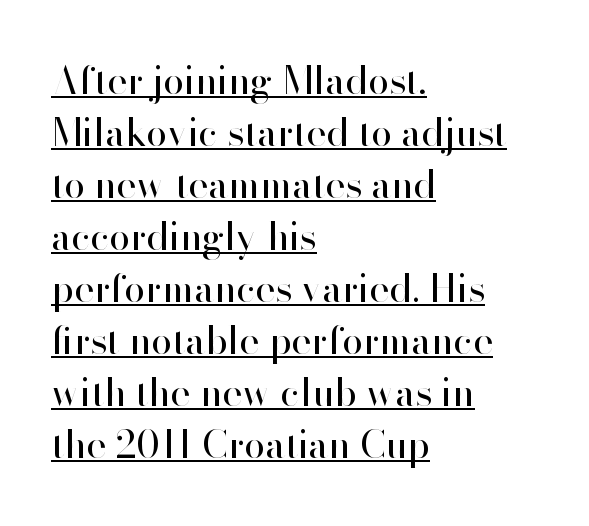
The image shows 38 px regular-weight sans-serif type, upright; set left-aligned, normal line spacing (1.37x), normal letter spacing, underlined; high stroke contrast and a small x-height.
